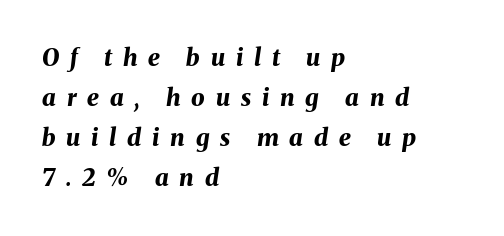
{"italic": "yes", "lean": "right", "slant_degrees": 8, "bold": "yes", "underline": "no", "align": "left", "line_spacing": "normal", "line_spacing_ratio": 1.67, "letter_spacing": "wide", "letter_spacing_em": 0.45, "glyph_px": 24}
